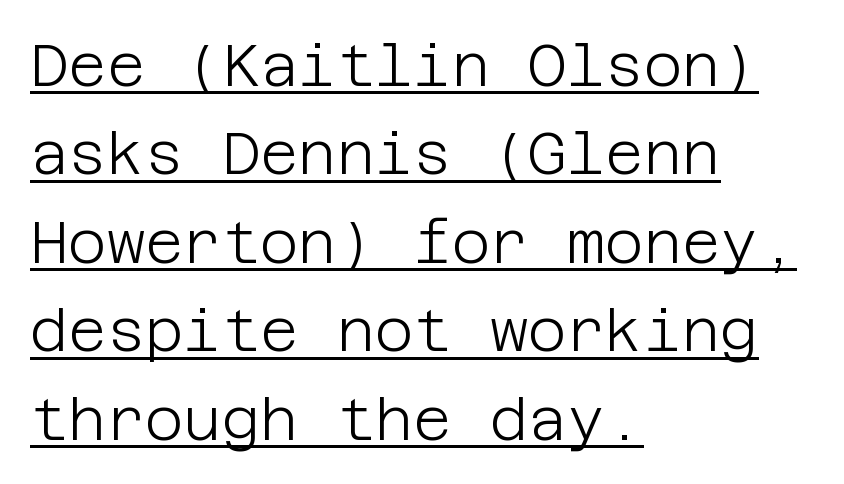
{"serif": "no", "italic": "no", "bold": "no", "weight": "light", "width": "normal", "stroke_contrast": "low", "x_height": "large", "underline": "yes", "align": "left", "line_spacing": "normal", "line_spacing_ratio": 1.5, "letter_spacing": "normal", "letter_spacing_em": 0.0, "glyph_px": 59}
